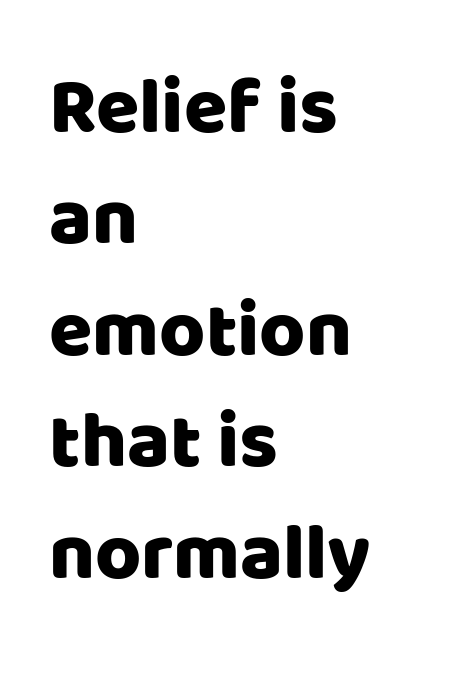
{"serif": "no", "italic": "no", "width": "normal", "stroke_contrast": "low", "x_height": "large", "monospaced": "no", "underline": "no", "align": "left", "line_spacing": "normal", "line_spacing_ratio": 1.41, "letter_spacing": "normal", "letter_spacing_em": 0.0, "glyph_px": 79}
